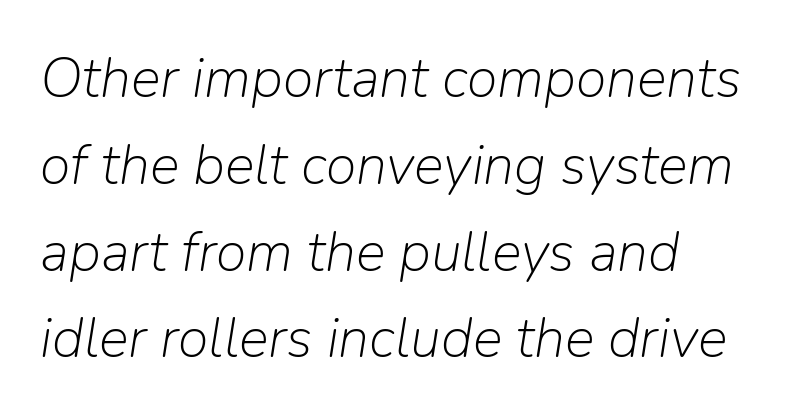
The image shows 56 px light type, italic (leaning right); set left-aligned, normal line spacing (1.55x), normal letter spacing, not underlined; low stroke contrast and a medium x-height.
